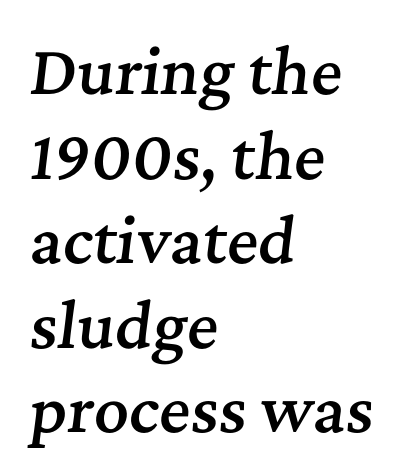
Style check: oblique. Words appear dense and cohesive because spacing is normal. Rule under the text: the space is simply empty. I'd describe the lettering as semibold — firm but not a full bold. Leading: standard. Type style note: has serifs.
